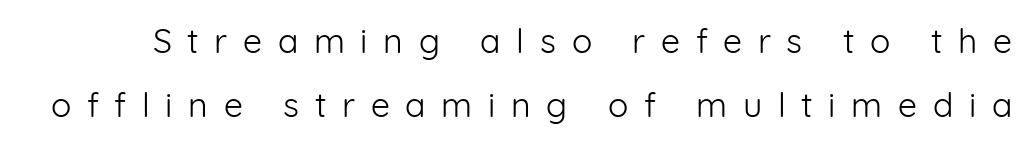
Do the characters align in a grid? No, the font is proportional. Short note: letters widely spaced. I'd call this a sans setting — the letters go barefoot. Has an underline been added? It has not.
